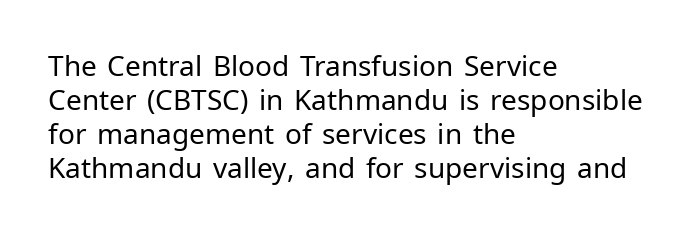
Q: Is the text bold? A: No.
Q: Is the text italic (slanted)? A: No, it is upright.
Q: Is the typeface a serif or a sans-serif typeface? A: Sans-serif.
Q: Is the text underlined? A: No.
Q: How is the paragraph aligned? A: Left-aligned.
Q: Is the spacing between letters normal or unusually wide? A: Normal.
Q: Width (condensed, normal, or wide)? A: Normal.
Q: Stroke contrast? A: Low.
Q: x-height? A: Medium.
Q: Monospaced? A: No.
